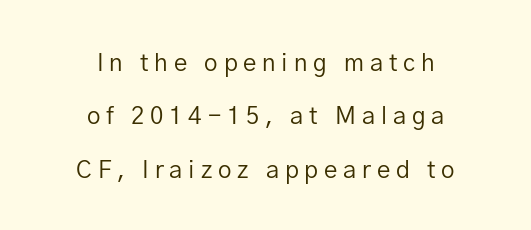
{"italic": "no", "bold": "no", "underline": "no", "align": "center", "line_spacing": "loose", "line_spacing_ratio": 2.22, "letter_spacing": "wide", "letter_spacing_em": 0.24, "glyph_px": 24}
